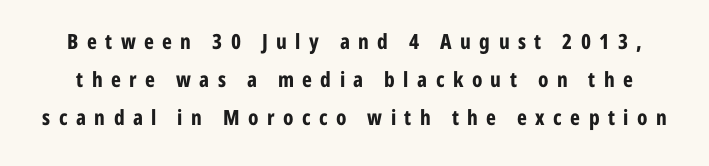
Q: Is the text bold? A: Yes.
Q: Is the text italic (slanted)? A: No, it is upright.
Q: Is the text underlined? A: No.
Q: Is the spacing between letters normal or unusually wide? A: Unusually wide.
